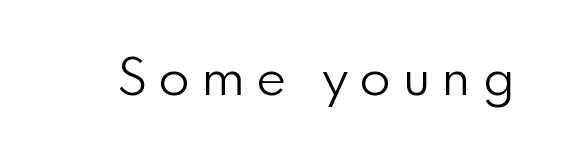
Anything drawn beneath the words? Only blank space. Nothing sits at the stroke ends, so this counts as sans-serif. Unbolded letterforms with no extra heft. Notice how the stems are strictly vertical — no italics here.
